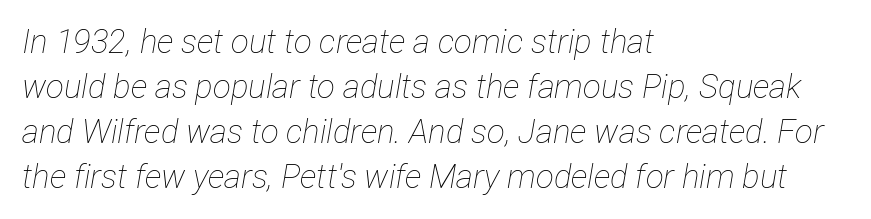
The image shows 33 px thin, condensed type, italic (leaning right); set left-aligned, normal line spacing (1.36x), normal letter spacing, not underlined; low stroke contrast and a medium x-height.
